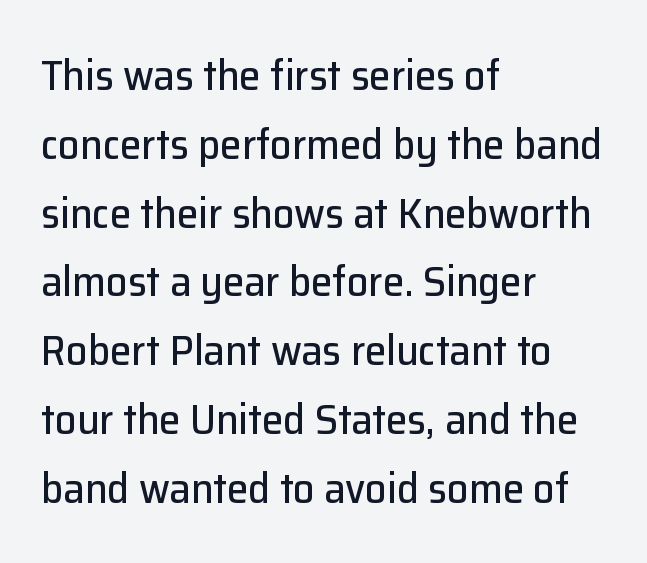
{"serif": "no", "italic": "no", "width": "normal", "stroke_contrast": "low", "x_height": "medium", "monospaced": "no", "underline": "no", "align": "left", "line_spacing": "normal", "line_spacing_ratio": 1.6, "letter_spacing": "normal", "letter_spacing_em": 0.0, "glyph_px": 43}
